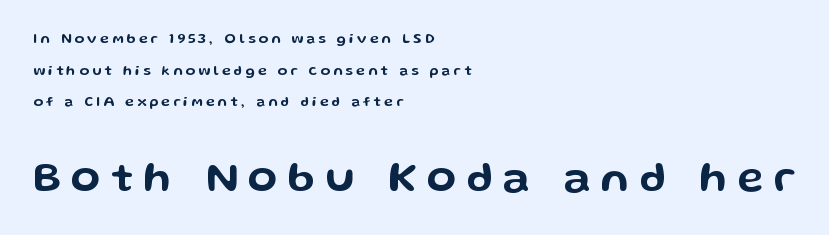
The image shows 43 px wide sans-serif type, upright; set left-aligned, loose line spacing (2.26x), unusually wide letter spacing (+0.24 em), not underlined; the second (bottom) block is 3.07x larger; low stroke contrast and a medium x-height.
